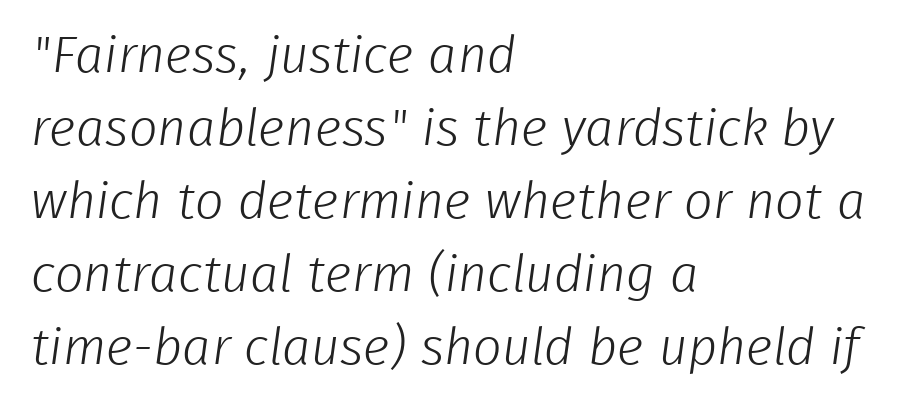
{"serif": "no", "bold": "no", "weight": "light", "width": "normal", "stroke_contrast": "low", "x_height": "medium", "monospaced": "no", "underline": "no", "align": "left", "line_spacing": "normal", "line_spacing_ratio": 1.43, "letter_spacing": "normal", "letter_spacing_em": 0.0, "glyph_px": 51}
